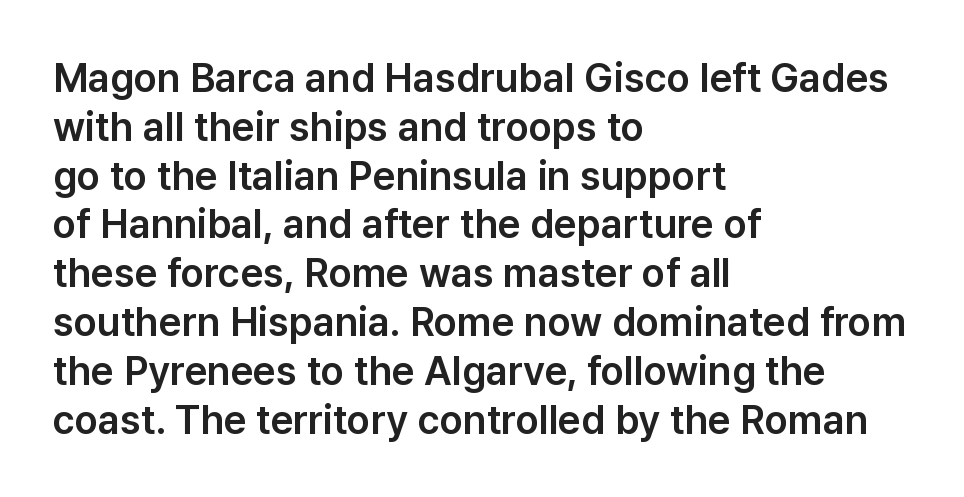
Is this a fixed-width face? No — the glyphs have proportional, varying widths. Is this a sans? Yes — the strokes have no serifs. The letters sit at their default tracking, neither squeezed nor spread. This rendering uses left alignment, leaving the right contour irregular. Do the letters lean? They stand straight. Glance below the letters and you will spot only blank space.
